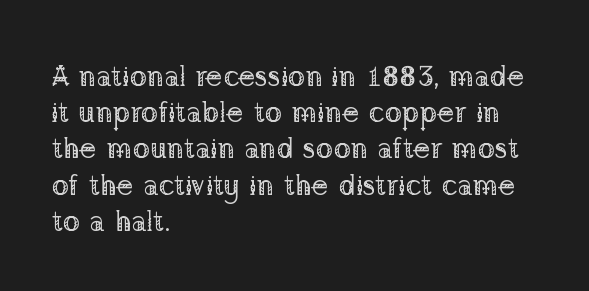
The space between consecutive lines is moderate. Tall strokes in this sample are plumb rather than angled. The letters sit at their default tracking, neither squeezed nor spread. Old-style or modern, the face here clearly has serifs. Every row of glyphs begins at an identical x-position on the left.
